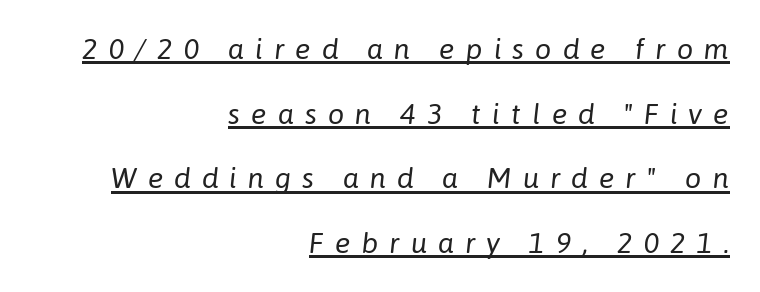
{"italic": "yes", "lean": "right", "slant_degrees": 6, "bold": "no", "weight": "regular", "width": "normal", "stroke_contrast": "low", "x_height": "medium", "monospaced": "no", "underline": "yes", "align": "right", "line_spacing": "loose", "line_spacing_ratio": 2.23, "letter_spacing": "wide", "letter_spacing_em": 0.38, "glyph_px": 29}
